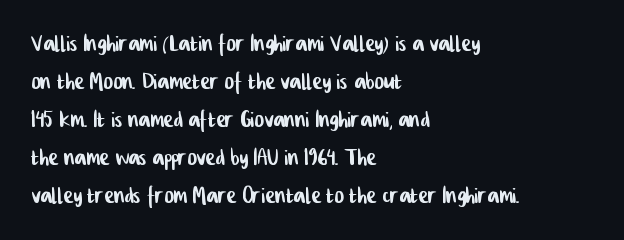
The image shows 29 px condensed sans-serif type; set left-aligned, normal line spacing (1.31x), normal letter spacing, not underlined; low stroke contrast and a medium x-height.
